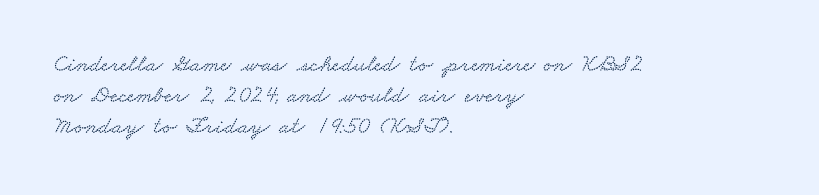
{"underline": "no", "align": "left", "line_spacing": "normal", "line_spacing_ratio": 1.29, "letter_spacing": "normal", "letter_spacing_em": 0.0, "glyph_px": 24}
